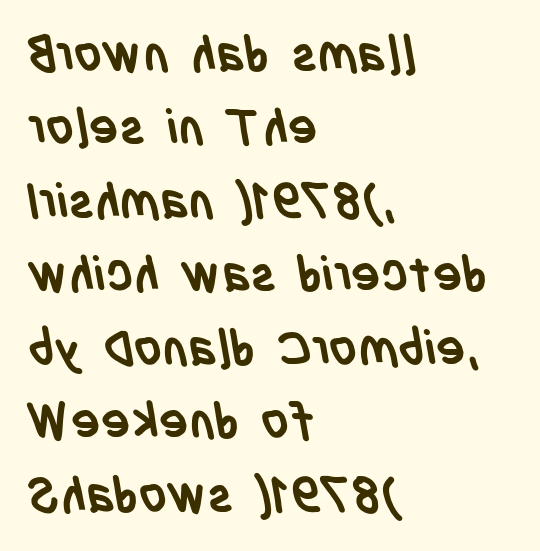
{"serif": "no", "bold": "yes", "weight": "semibold", "width": "condensed", "stroke_contrast": "low", "x_height": "large", "monospaced": "no", "underline": "no", "align": "left", "line_spacing": "normal", "line_spacing_ratio": 1.5, "letter_spacing": "normal", "letter_spacing_em": 0.0, "glyph_px": 49}
